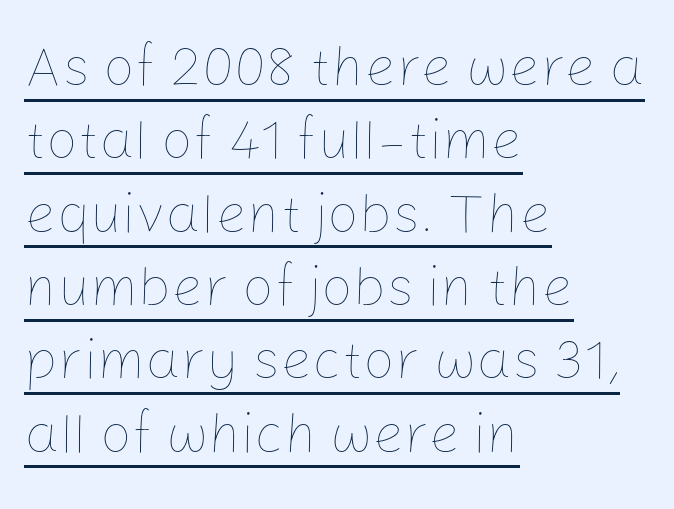
The image shows 56 px thin type, upright; set left-aligned, normal line spacing (1.31x), normal letter spacing, underlined; low stroke contrast and a medium x-height.
